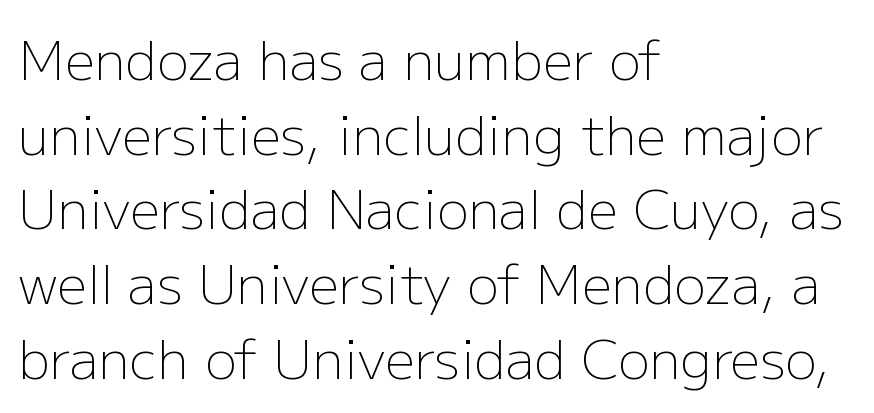
Q: Is the text bold? A: No.
Q: Is the text italic (slanted)? A: No, it is upright.
Q: Is the typeface a serif or a sans-serif typeface? A: Sans-serif.
Q: Is the text underlined? A: No.
Q: How is the paragraph aligned? A: Left-aligned.
Q: Is the spacing between letters normal or unusually wide? A: Normal.
Q: Is the spacing between lines tight, normal or loose? A: Normal.
Q: Width (condensed, normal, or wide)? A: Normal.
Q: Stroke contrast? A: Low.
Q: x-height? A: Medium.
Q: Monospaced? A: No.
